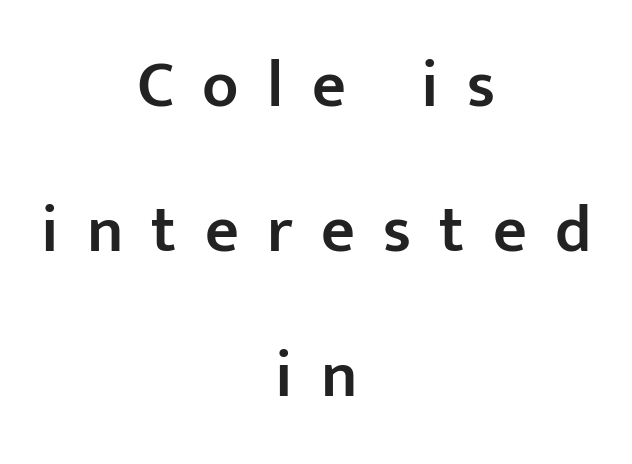
Q: Is the text bold? A: Semi-bold.
Q: Is the text italic (slanted)? A: No, it is upright.
Q: Is the typeface a serif or a sans-serif typeface? A: Sans-serif.
Q: Is the text underlined? A: No.
Q: How is the paragraph aligned? A: Centered.
Q: Is the spacing between letters normal or unusually wide? A: Unusually wide.
Q: Is the spacing between lines tight, normal or loose? A: Loose.
Q: Width (condensed, normal, or wide)? A: Normal.
Q: Stroke contrast? A: Low.
Q: x-height? A: Medium.
Q: Monospaced? A: No.
